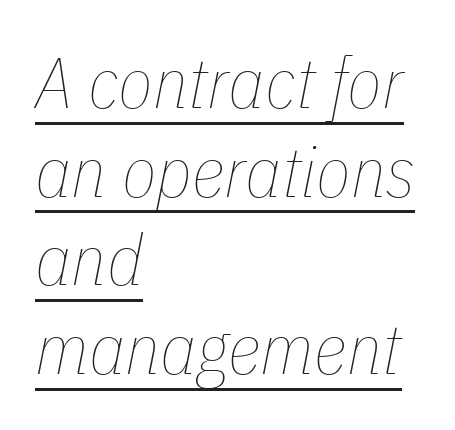
Q: Is the text bold? A: No.
Q: Is the text italic (slanted)? A: Yes, it leans right by about 11 degrees.
Q: Is the text underlined? A: Yes.
Q: How is the paragraph aligned? A: Left-aligned.
Q: Is the spacing between letters normal or unusually wide? A: Normal.
Q: Is the spacing between lines tight, normal or loose? A: Normal.
Q: Width (condensed, normal, or wide)? A: Condensed.
Q: Stroke contrast? A: Low.
Q: x-height? A: Medium.
Q: Monospaced? A: No.
